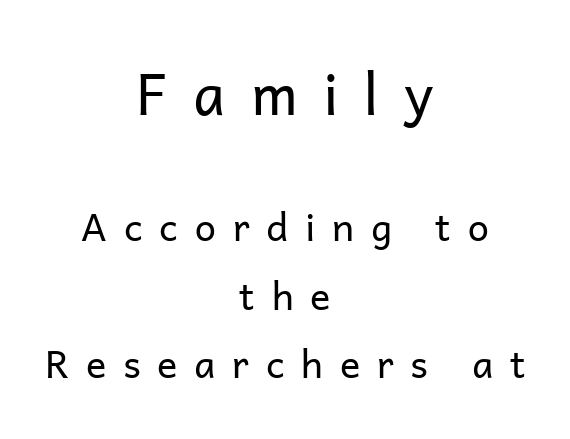
Q: Is the text bold? A: No.
Q: Is the text italic (slanted)? A: No, it is upright.
Q: Is the typeface a serif or a sans-serif typeface? A: Sans-serif.
Q: Is the text underlined? A: No.
Q: How is the paragraph aligned? A: Centered.
Q: Is the spacing between letters normal or unusually wide? A: Unusually wide.
Q: Which block of text is set in a larger size, the first (top) or the second (bottom)? A: The first (top) one.
Q: Width (condensed, normal, or wide)? A: Normal.
Q: Stroke contrast? A: Low.
Q: x-height? A: Medium.
Q: Monospaced? A: No.
